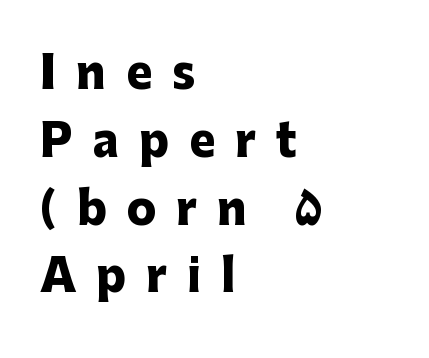
Nothing sits at the stroke ends, so this counts as sans-serif. The block of text has a typical density, with ordinary space between rows. Every letter is thick-stroked: bold, no question. A clean baseline with only descenders dipping below it. Is the letter spacing exaggerated? Yes — the characters are pushed far apart. Tall strokes in this sample are plumb rather than angled.
